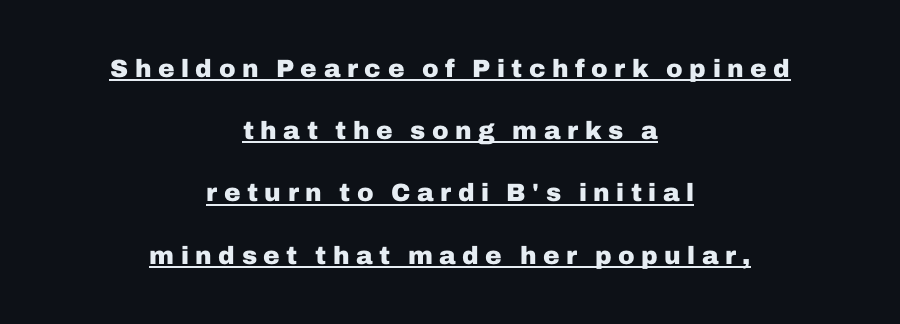
Q: Is the text bold? A: Yes.
Q: Is the text italic (slanted)? A: No, it is upright.
Q: Is the text underlined? A: Yes.
Q: How is the paragraph aligned? A: Centered.
Q: Is the spacing between letters normal or unusually wide? A: Unusually wide.
Q: Is the spacing between lines tight, normal or loose? A: Loose.
